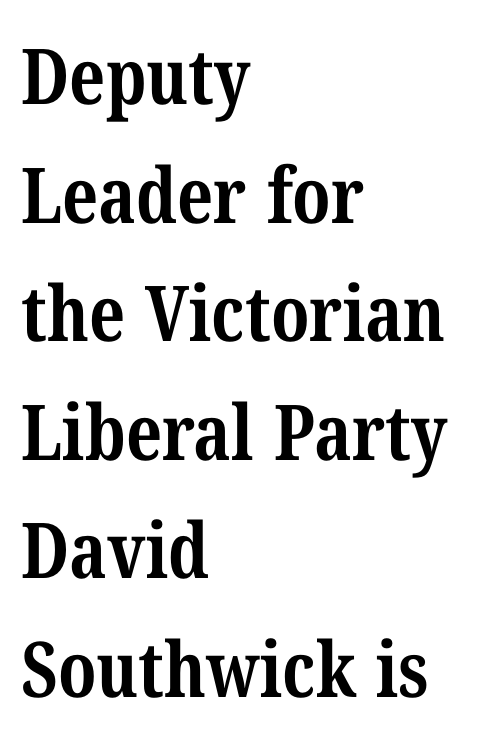
Q: Is the text bold? A: Yes.
Q: Is the typeface a serif or a sans-serif typeface? A: Serif.
Q: Is the text underlined? A: No.
Q: How is the paragraph aligned? A: Left-aligned.
Q: Is the spacing between letters normal or unusually wide? A: Normal.
Q: Is the spacing between lines tight, normal or loose? A: Normal.
Q: Width (condensed, normal, or wide)? A: Condensed.
Q: Stroke contrast? A: Medium.
Q: x-height? A: Medium.
Q: Monospaced? A: No.
